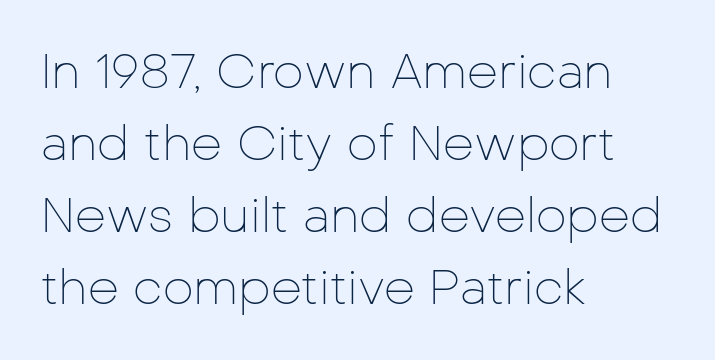
The image shows 49 px thin sans-serif type, upright; set left-aligned, normal line spacing (1.47x), normal letter spacing, not underlined; low stroke contrast and a medium x-height.
